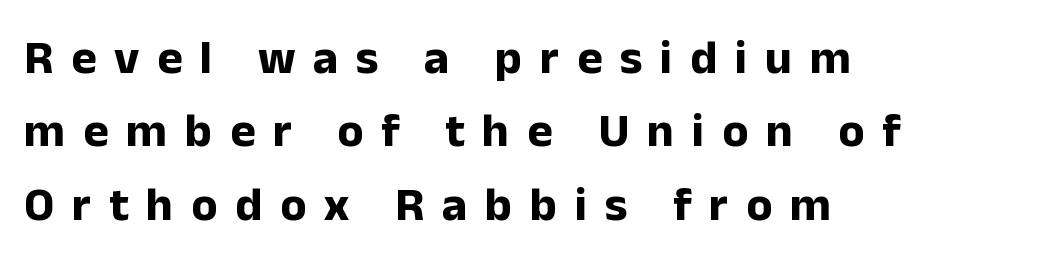
The image shows 48 px bold sans-serif type, upright; set left-aligned, normal line spacing (1.53x), unusually wide letter spacing (+0.37 em), not underlined; low stroke contrast and a medium x-height.
